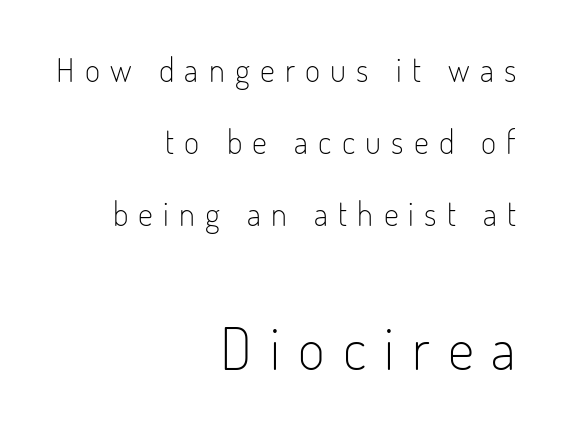
What stands out about the letter spacing? Its width — letters are far apart. Vertical stems look standard width or narrower in stroke. Quick note: interline space is abundant. Nope, not italic — everything's standing straight. You could not count columns in this text — the font is proportionally spaced.
